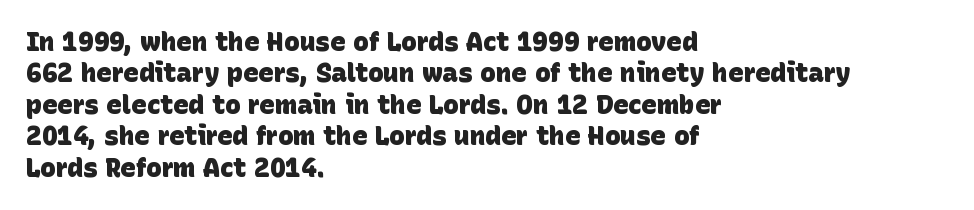
The image shows 26 px bold type; set left-aligned, line spacing 1.21x, normal letter spacing, not underlined.
